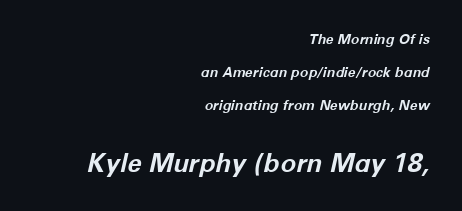
{"italic": "yes", "lean": "right", "slant_degrees": 12, "bold": "yes", "underline": "no", "align": "right", "line_spacing": "loose", "line_spacing_ratio": 2.36, "letter_spacing": "normal", "letter_spacing_em": 0.0, "larger_block": "second", "size_ratio": 1.86, "glyph_px": 26}
